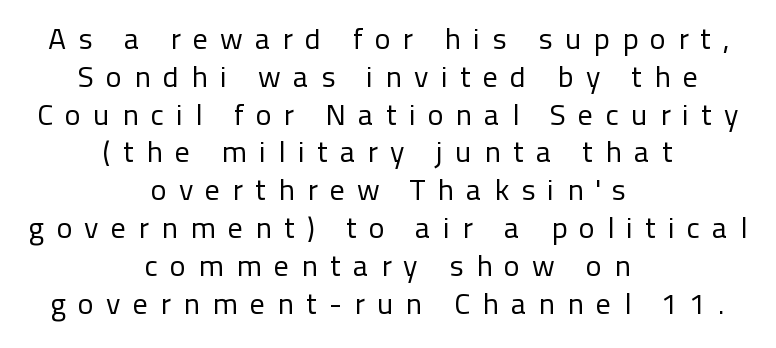
{"serif": "no", "italic": "no", "bold": "no", "weight": "regular", "width": "normal", "stroke_contrast": "low", "x_height": "medium", "monospaced": "no", "underline": "no", "align": "center", "line_spacing": "normal", "line_spacing_ratio": 1.26, "letter_spacing": "wide", "letter_spacing_em": 0.4, "glyph_px": 30}
